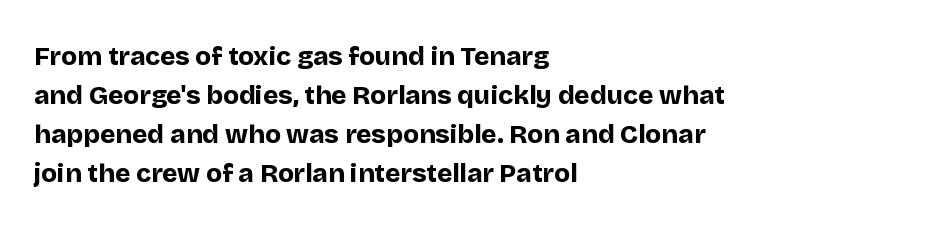
Q: Is the text bold? A: Yes.
Q: Is the text italic (slanted)? A: No, it is upright.
Q: Is the text underlined? A: No.
Q: How is the paragraph aligned? A: Left-aligned.
Q: Is the spacing between letters normal or unusually wide? A: Normal.
Q: Is the spacing between lines tight, normal or loose? A: Normal.
